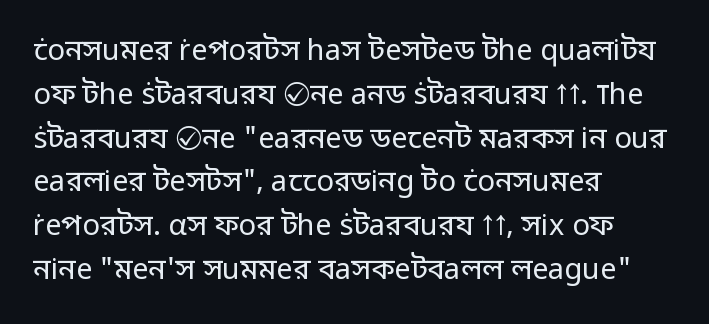
This is not heavy type; no bold has been used. A typesetter would call this proportional, since set widths differ per character. Compared with typical body copy, the letter spacing here is the same. The passage shown is not underscored anywhere.
